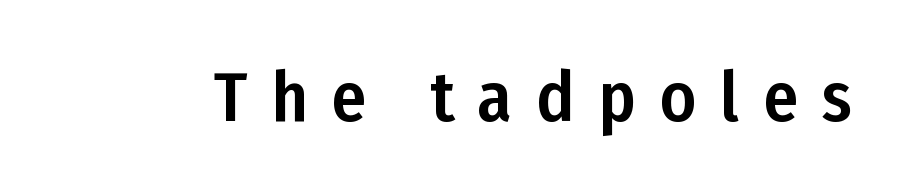
The image shows 70 px condensed sans-serif type, upright; set unusually wide letter spacing (+0.34 em), not underlined; low stroke contrast and a medium x-height.
